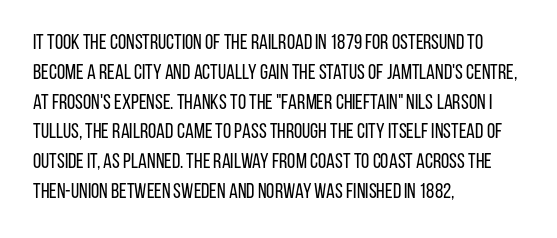
The image shows 21 px text type, upright; set left-aligned, normal line spacing (1.42x), normal letter spacing, not underlined.
